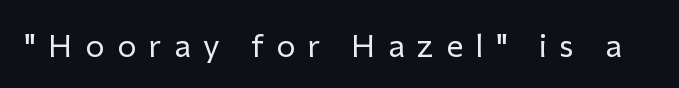
Spacing between characters has been opened up far beyond the box default. Glance below the letters and you will spot only blank space. No extra ink here — the face is not bold. You can tell from the bare stems that sans-serif type was used. Proportional: the letters do not fall into vertical columns.
